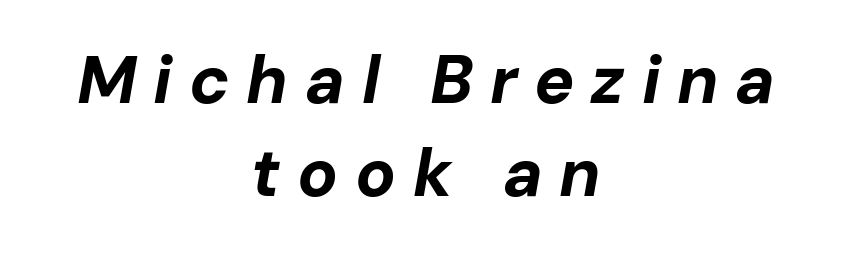
The image shows 67 px bold type, italic (leaning right); set centered, normal line spacing (1.39x), unusually wide letter spacing (+0.25 em), not underlined; low stroke contrast and a medium x-height.
